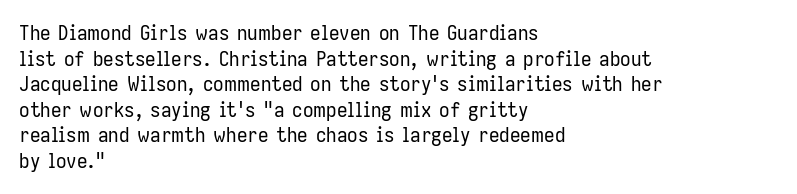
The image shows 21 px text type, upright; set left-aligned, line spacing 1.22x, normal letter spacing, not underlined.
